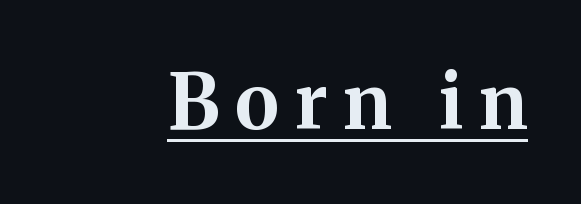
You'd pick this weight for a headline — it's a proper bold. You could only call the tracking loose — the letters float apart. Compared with undecorated copy, this sample adds a rule below the words. Varying glyph widths throughout — classic text-font behaviour.
